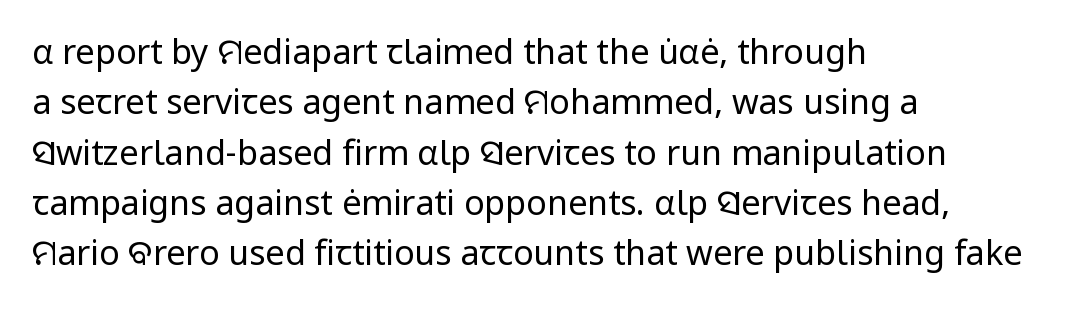
Q: Is the text bold? A: No.
Q: Is the text italic (slanted)? A: No, it is upright.
Q: Is the typeface a serif or a sans-serif typeface? A: Sans-serif.
Q: Is the text underlined? A: No.
Q: How is the paragraph aligned? A: Left-aligned.
Q: Is the spacing between letters normal or unusually wide? A: Normal.
Q: Is the spacing between lines tight, normal or loose? A: Normal.
Q: Width (condensed, normal, or wide)? A: Normal.
Q: Stroke contrast? A: Low.
Q: x-height? A: Medium.
Q: Monospaced? A: No.
